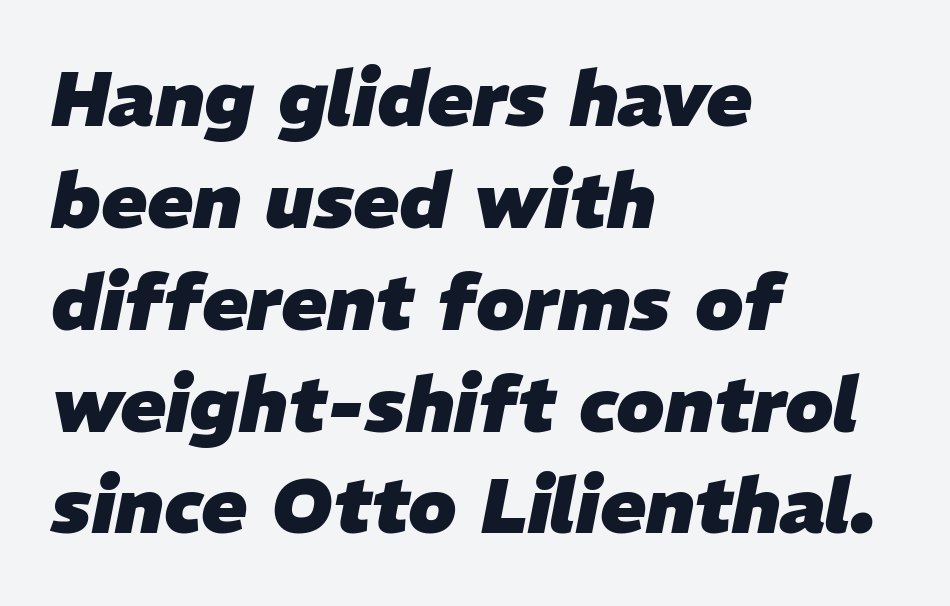
The image shows 76 px heavy type, italic (leaning right); set left-aligned, normal line spacing (1.34x), normal letter spacing, not underlined; low stroke contrast and a medium x-height.
